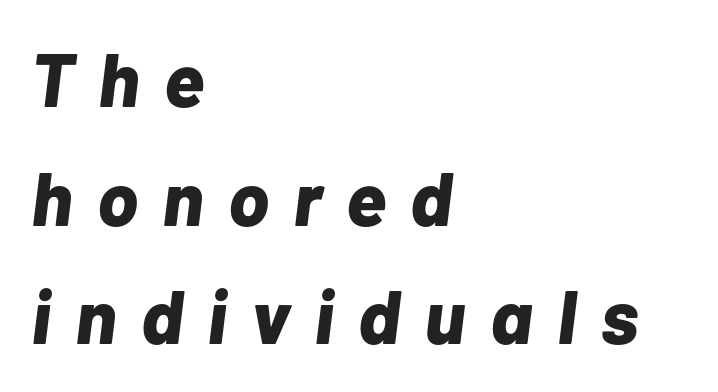
{"italic": "yes", "lean": "right", "slant_degrees": 7, "bold": "yes", "weight": "bold", "width": "normal", "stroke_contrast": "low", "x_height": "medium", "monospaced": "no", "underline": "no", "align": "left", "line_spacing": "normal", "line_spacing_ratio": 1.56, "letter_spacing": "wide", "letter_spacing_em": 0.32, "glyph_px": 76}
